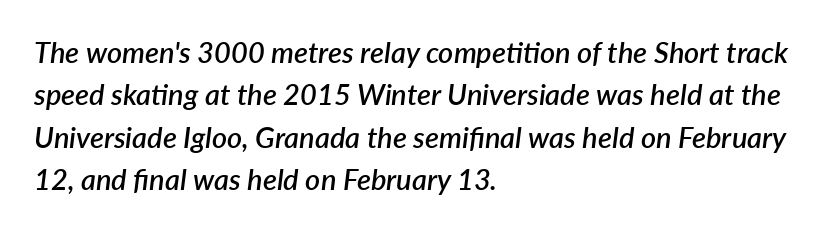
{"italic": "yes", "lean": "right", "slant_degrees": 7, "bold": "semi", "weight": "semibold", "width": "normal", "stroke_contrast": "low", "x_height": "medium", "monospaced": "no", "underline": "no", "align": "left", "line_spacing": "normal", "line_spacing_ratio": 1.46, "letter_spacing": "normal", "letter_spacing_em": 0.0, "glyph_px": 29}
